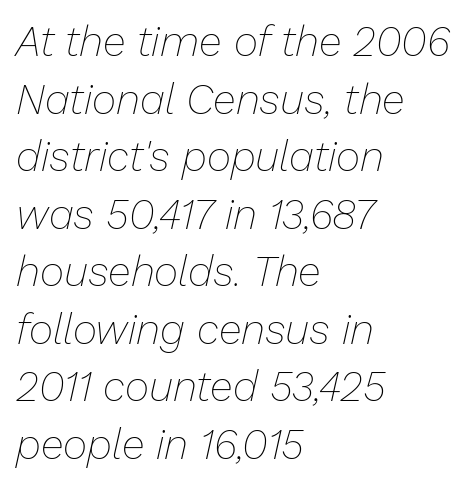
Style check: oblique. This rendering leaves character spacing at its baseline value. The passage shown stacks its lines at a standard gap. Visually the block forms a straight wall on the left and a jagged coastline on the right.
